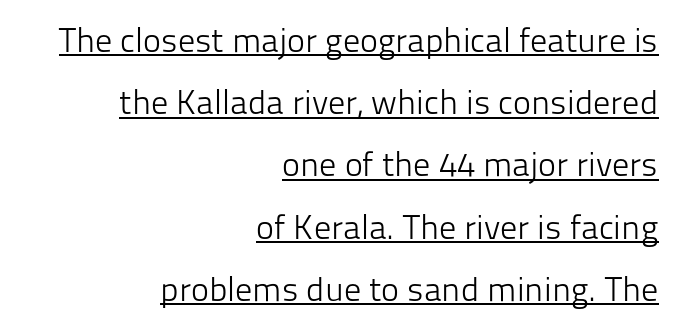
Check the space under the baseline: a stroke is drawn there. The passage shown is not bold in any degree. The glyphs in this specimen are sans serif. The lettering holds an erect, upright posture throughout.
